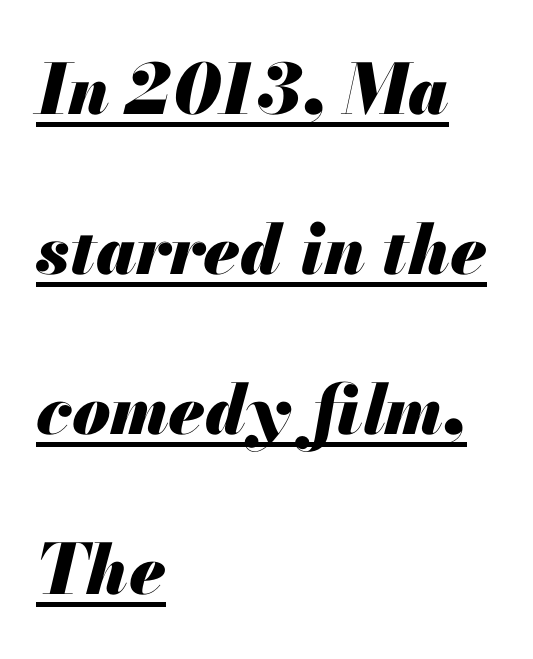
Q: Is the text bold? A: Yes.
Q: Is the text italic (slanted)? A: Yes, it leans right by about 13 degrees.
Q: Is the text underlined? A: Yes.
Q: How is the paragraph aligned? A: Left-aligned.
Q: Is the spacing between letters normal or unusually wide? A: Normal.
Q: Is the spacing between lines tight, normal or loose? A: Loose.
Q: Width (condensed, normal, or wide)? A: Normal.
Q: Stroke contrast? A: Medium.
Q: x-height? A: Small.
Q: Monospaced? A: No.
